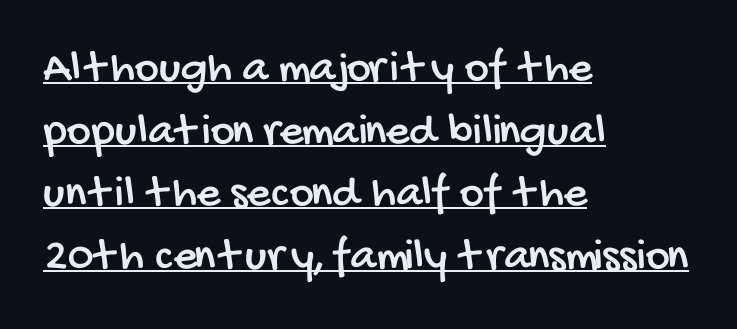
Q: Is the typeface a serif or a sans-serif typeface? A: Sans-serif.
Q: Is the text underlined? A: Yes.
Q: How is the paragraph aligned? A: Left-aligned.
Q: Is the spacing between letters normal or unusually wide? A: Normal.
Q: Is the spacing between lines tight, normal or loose? A: Normal.
Q: Width (condensed, normal, or wide)? A: Condensed.
Q: Stroke contrast? A: Low.
Q: x-height? A: Large.
Q: Monospaced? A: No.
